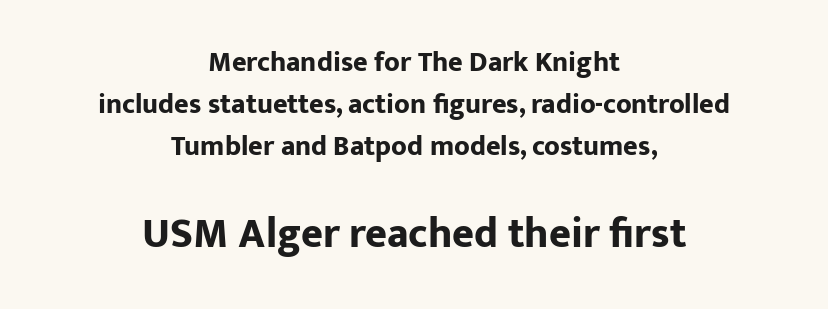
Q: Is the text bold? A: Yes.
Q: Is the text italic (slanted)? A: No, it is upright.
Q: Is the typeface a serif or a sans-serif typeface? A: Sans-serif.
Q: Is the text underlined? A: No.
Q: How is the paragraph aligned? A: Centered.
Q: Is the spacing between letters normal or unusually wide? A: Normal.
Q: Is the spacing between lines tight, normal or loose? A: Normal.
Q: Which block of text is set in a larger size, the first (top) or the second (bottom)? A: The second (bottom) one.
Q: Width (condensed, normal, or wide)? A: Normal.
Q: Stroke contrast? A: Low.
Q: x-height? A: Medium.
Q: Monospaced? A: No.
